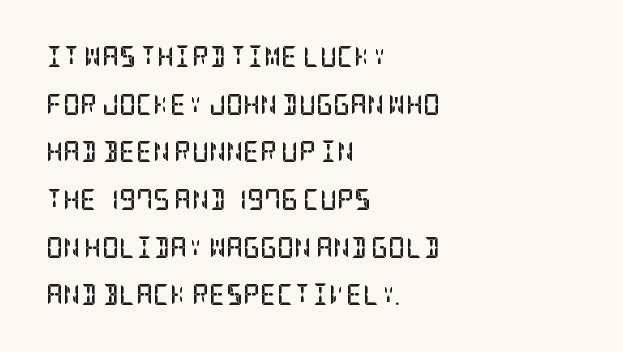
These lines are set flush left with a ragged right edge. Is the letter spacing exaggerated? No — it looks like the ordinary default. On the weight axis this lands at bold, roughly 700. This is roman type, the default non-slanted kind. Lines of text with bare space underneath.
